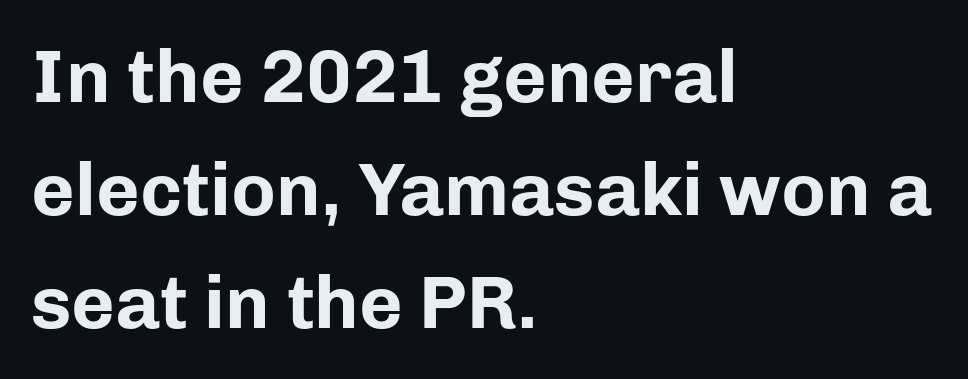
The passage shown is typed in a proportional face where columns would drift. Inter-character spacing is left at the font's built-in metrics. The letters are bold, with thick, heavy strokes. Nope, not italic — everything's standing straight.
